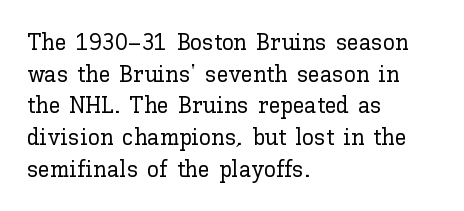
Q: Is the text italic (slanted)? A: No, it is upright.
Q: Is the text underlined? A: No.
Q: How is the paragraph aligned? A: Left-aligned.
Q: Is the spacing between letters normal or unusually wide? A: Normal.
Q: Is the spacing between lines tight, normal or loose? A: Normal.
